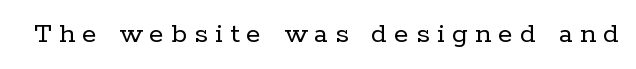
{"serif": "yes", "italic": "no", "bold": "no", "weight": "regular", "width": "normal", "stroke_contrast": "low", "x_height": "medium", "monospaced": "no", "underline": "no", "letter_spacing": "wide", "letter_spacing_em": 0.24, "glyph_px": 30}
